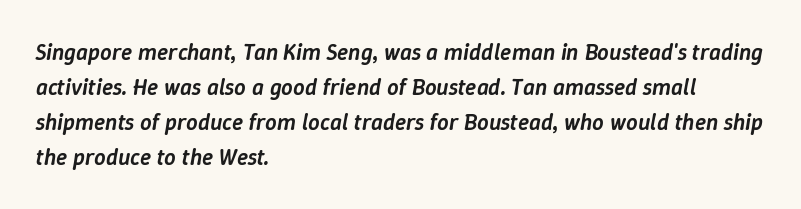
Q: Is the text bold? A: Semi-bold.
Q: Is the text italic (slanted)? A: Yes, it leans right by about 9 degrees.
Q: Is the text underlined? A: No.
Q: How is the paragraph aligned? A: Left-aligned.
Q: Is the spacing between letters normal or unusually wide? A: Normal.
Q: Is the spacing between lines tight, normal or loose? A: Normal.
